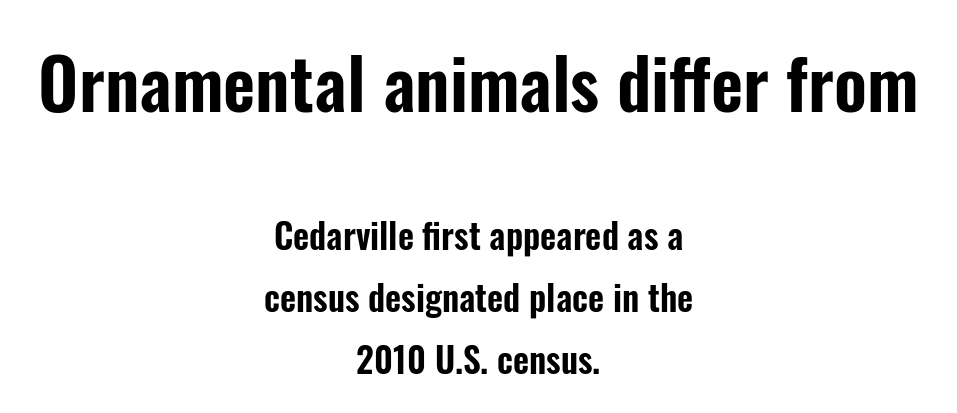
Q: Is the text italic (slanted)? A: No, it is upright.
Q: Is the typeface a serif or a sans-serif typeface? A: Sans-serif.
Q: Is the text underlined? A: No.
Q: How is the paragraph aligned? A: Centered.
Q: Is the spacing between letters normal or unusually wide? A: Normal.
Q: Which block of text is set in a larger size, the first (top) or the second (bottom)? A: The first (top) one.
Q: Width (condensed, normal, or wide)? A: Condensed.
Q: Stroke contrast? A: Low.
Q: x-height? A: Medium.
Q: Monospaced? A: No.
